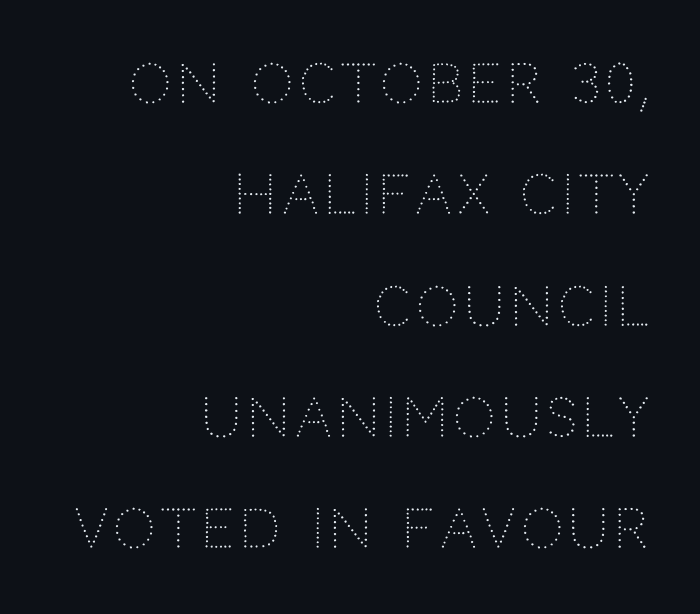
Q: Is the text bold? A: No.
Q: Is the text italic (slanted)? A: No, it is upright.
Q: Is the typeface a serif or a sans-serif typeface? A: Sans-serif.
Q: Is the text underlined? A: No.
Q: How is the paragraph aligned? A: Right-aligned.
Q: Is the spacing between lines tight, normal or loose? A: Loose.
Q: Width (condensed, normal, or wide)? A: Normal.
Q: Stroke contrast? A: Low.
Q: x-height? A: Large.
Q: Monospaced? A: No.
